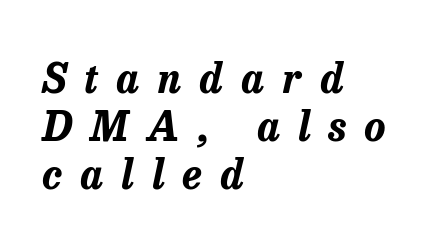
Q: Is the text bold? A: Yes.
Q: Is the text italic (slanted)? A: Yes, it leans right by about 13 degrees.
Q: Is the text underlined? A: No.
Q: How is the paragraph aligned? A: Left-aligned.
Q: Is the spacing between letters normal or unusually wide? A: Unusually wide.
Q: Width (condensed, normal, or wide)? A: Normal.
Q: Stroke contrast? A: Low.
Q: x-height? A: Medium.
Q: Monospaced? A: No.
